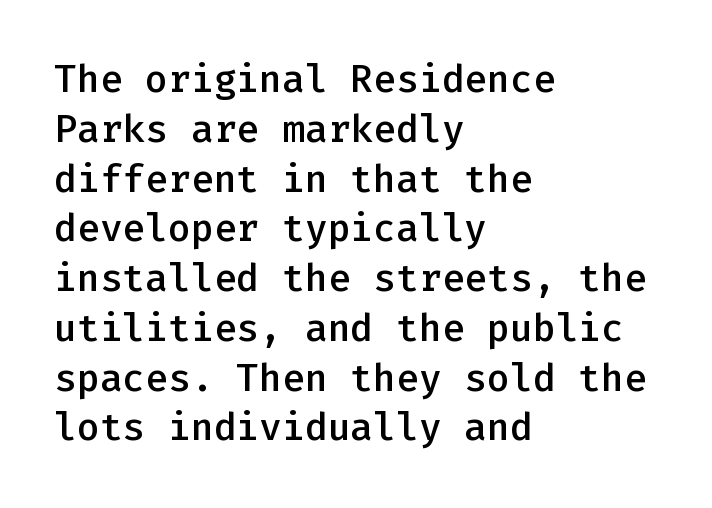
Type style note: lacks serifs. The font's upright variant was chosen for this text. Tracking here is standard; glyphs follow each other at the usual distance. The lines in this sample share a left origin and differ only in where they stop. Type without underlining. These lines are rendered in a fixed-pitch font.
